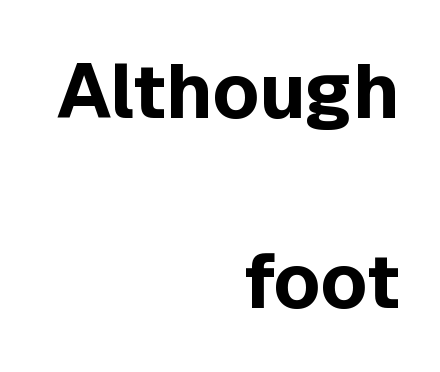
The image shows 77 px bold sans-serif type, upright; set right-aligned, loose line spacing (2.47x), normal letter spacing, not underlined; a medium x-height.
